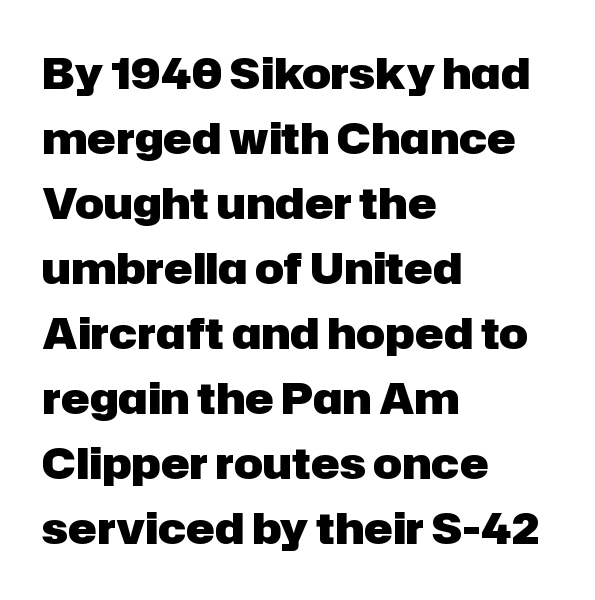
Honestly, the row spacing looks completely unremarkable. Layout note: lines flush left. A roman cut, with each character standing at attention. Compared with an ordinary text face, these strokes are far heavier — a full bold. In terms of letterspacing, this is plain default setting. Do the characters align in a grid? No, the font is proportional.
